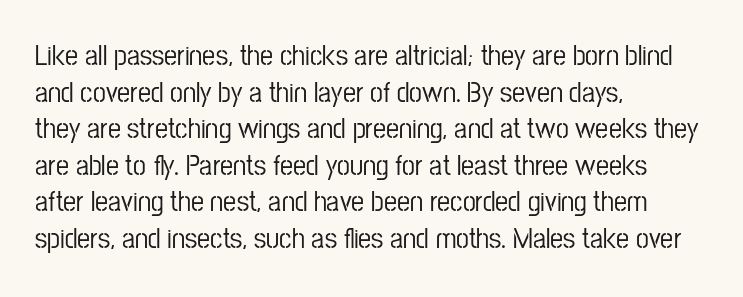
Q: Is the text italic (slanted)? A: No, it is upright.
Q: Is the typeface a serif or a sans-serif typeface? A: Sans-serif.
Q: Is the text underlined? A: No.
Q: How is the paragraph aligned? A: Left-aligned.
Q: Is the spacing between letters normal or unusually wide? A: Normal.
Q: Is the spacing between lines tight, normal or loose? A: Normal.
Q: Width (condensed, normal, or wide)? A: Condensed.
Q: Stroke contrast? A: Low.
Q: x-height? A: Medium.
Q: Monospaced? A: No.
